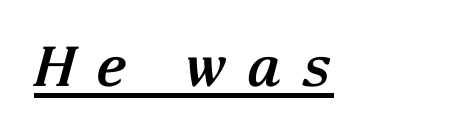
The image shows 55 px bold serif type, italic (leaning right); set unusually wide letter spacing (+0.37 em), underlined; medium stroke contrast and a medium x-height.
